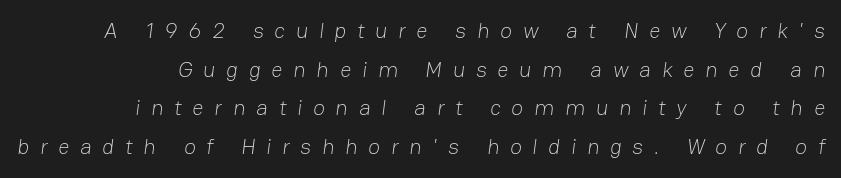
The image shows 22 px text type; set line spacing 1.76x, unusually wide letter spacing (+0.49 em), not underlined.
